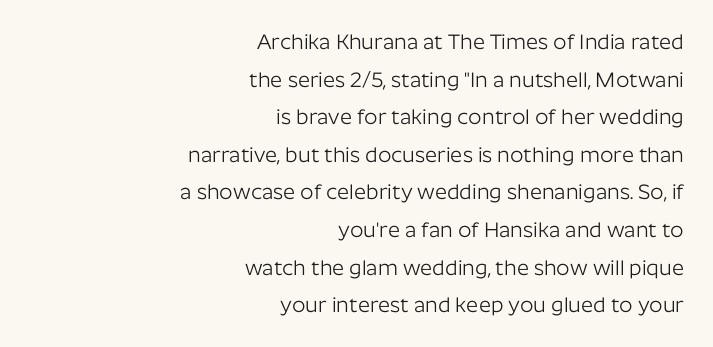
Q: Is the text bold? A: No.
Q: Is the text italic (slanted)? A: No, it is upright.
Q: Is the text underlined? A: No.
Q: How is the paragraph aligned? A: Right-aligned.
Q: Is the spacing between letters normal or unusually wide? A: Normal.
